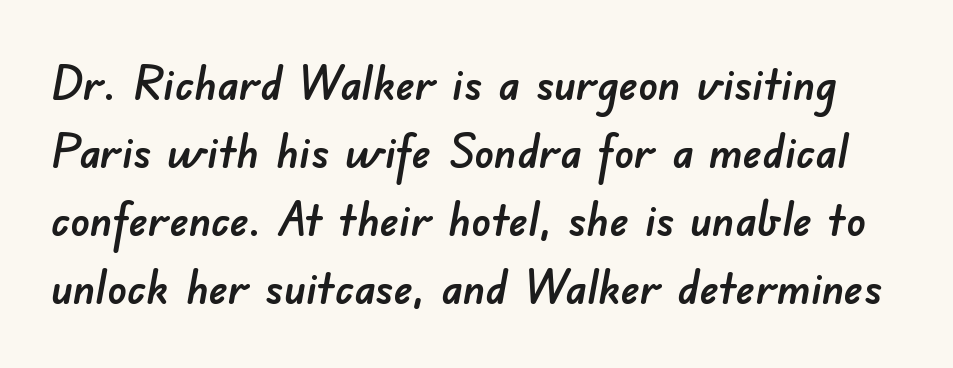
Q: Is the typeface a serif or a sans-serif typeface? A: Sans-serif.
Q: Is the text underlined? A: No.
Q: Is the spacing between letters normal or unusually wide? A: Normal.
Q: Is the spacing between lines tight, normal or loose? A: Normal.
Q: Width (condensed, normal, or wide)? A: Normal.
Q: Stroke contrast? A: Low.
Q: x-height? A: Small.
Q: Monospaced? A: No.
